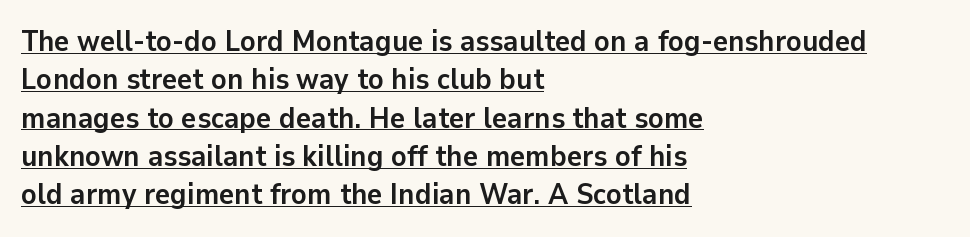
{"serif": "no", "italic": "no", "bold": "yes", "weight": "semibold", "width": "normal", "stroke_contrast": "low", "x_height": "medium", "monospaced": "no", "underline": "yes", "align": "left", "line_spacing": "normal", "line_spacing_ratio": 1.32, "letter_spacing": "normal", "letter_spacing_em": 0.0, "glyph_px": 29}
